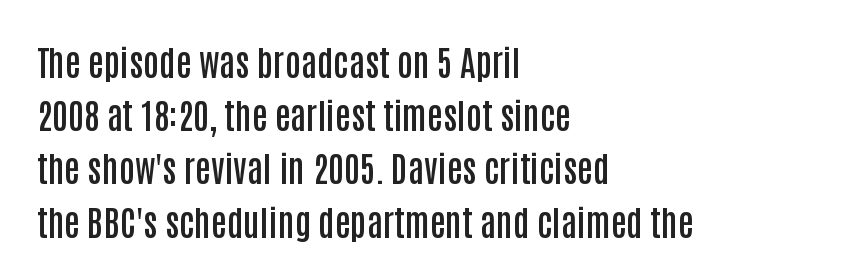
A bare baseline throughout the passage. Vertical strokes here are truly vertical. If you drew a ruler down the left edge, every line would touch it. Note: no serifs on the glyphs.
